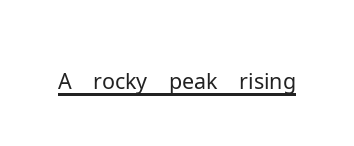
{"serif": "no", "italic": "no", "bold": "no", "weight": "light", "width": "normal", "stroke_contrast": "low", "x_height": "medium", "monospaced": "no", "underline": "yes", "letter_spacing": "normal", "letter_spacing_em": 0.0, "glyph_px": 44}
